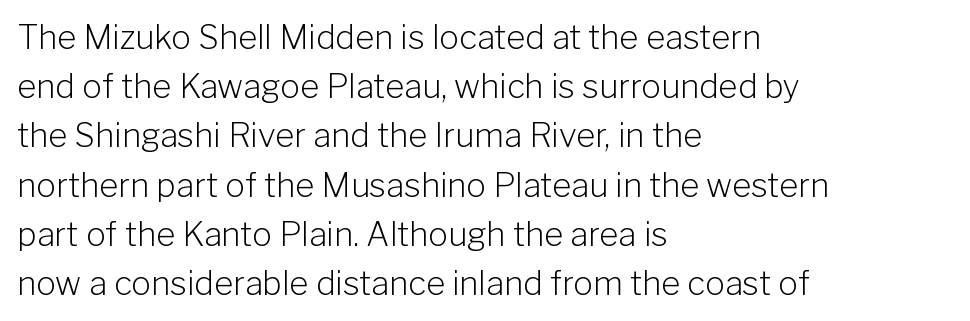
Q: Is the text bold? A: No.
Q: Is the text italic (slanted)? A: No, it is upright.
Q: Is the typeface a serif or a sans-serif typeface? A: Sans-serif.
Q: Is the text underlined? A: No.
Q: How is the paragraph aligned? A: Left-aligned.
Q: Is the spacing between letters normal or unusually wide? A: Normal.
Q: Is the spacing between lines tight, normal or loose? A: Normal.
Q: Width (condensed, normal, or wide)? A: Normal.
Q: Stroke contrast? A: Low.
Q: x-height? A: Medium.
Q: Monospaced? A: No.
